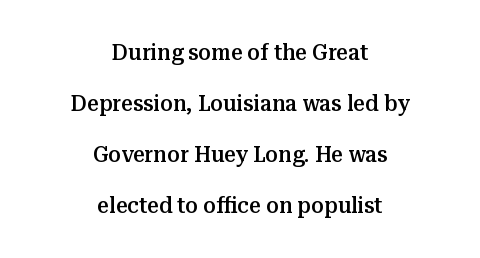
{"italic": "no", "bold": "semi", "underline": "no", "align": "center", "line_spacing": "loose", "line_spacing_ratio": 2.22, "letter_spacing": "normal", "letter_spacing_em": 0.0, "glyph_px": 23}
